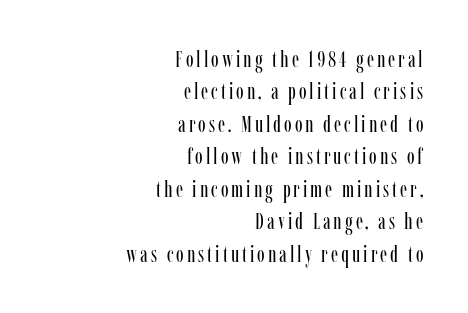
Q: Is the text bold? A: No.
Q: Is the text italic (slanted)? A: No, it is upright.
Q: Is the text underlined? A: No.
Q: How is the paragraph aligned? A: Right-aligned.
Q: Is the spacing between lines tight, normal or loose? A: Normal.
